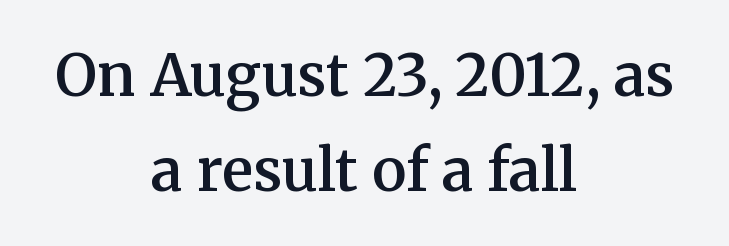
Q: Is the text bold? A: Semi-bold.
Q: Is the text italic (slanted)? A: No, it is upright.
Q: Is the typeface a serif or a sans-serif typeface? A: Serif.
Q: Is the text underlined? A: No.
Q: How is the paragraph aligned? A: Centered.
Q: Is the spacing between letters normal or unusually wide? A: Normal.
Q: Is the spacing between lines tight, normal or loose? A: Normal.
Q: Width (condensed, normal, or wide)? A: Normal.
Q: Stroke contrast? A: Medium.
Q: x-height? A: Medium.
Q: Monospaced? A: No.
